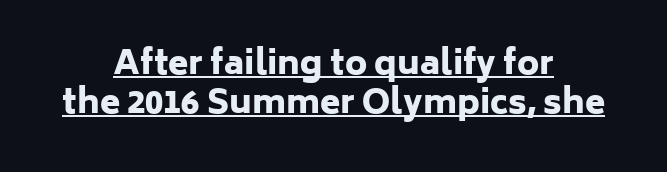
No feet cap the strokes, marking this as sans-serif type. These lines were composed using upright roman letters. Is the type bold? Yes — the strokes are clearly thick and heavy. Proportional: the letters do not fall into vertical columns. Every row of glyphs is offset so its center matches the block's center. What decoration does the sample have? An underline.
